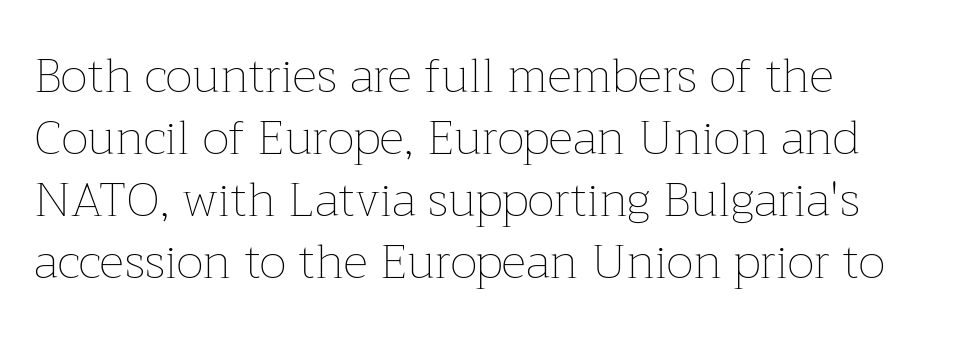
Q: Is the text bold? A: No.
Q: Is the text italic (slanted)? A: No, it is upright.
Q: Is the text underlined? A: No.
Q: How is the paragraph aligned? A: Left-aligned.
Q: Is the spacing between letters normal or unusually wide? A: Normal.
Q: Is the spacing between lines tight, normal or loose? A: Normal.
Q: Width (condensed, normal, or wide)? A: Normal.
Q: Stroke contrast? A: Low.
Q: x-height? A: Medium.
Q: Monospaced? A: No.
